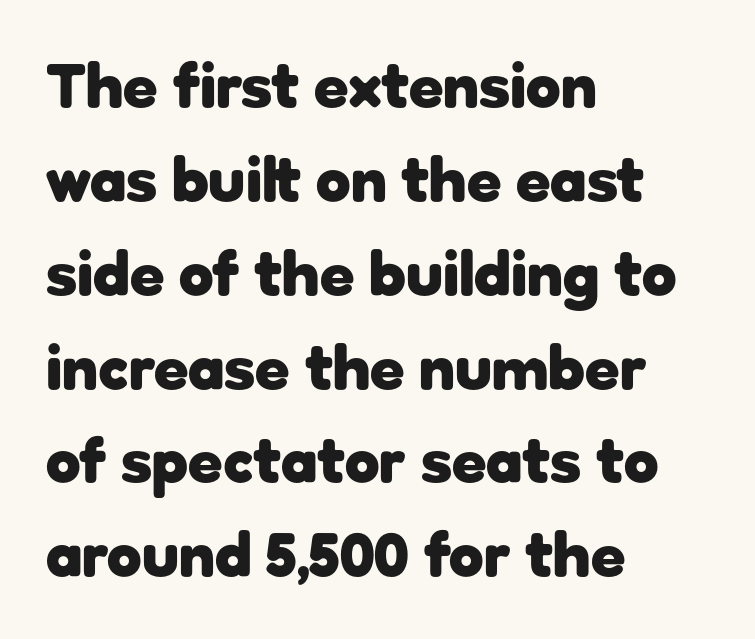
The tracking reads as untouched default to a designer's eye. Visually the block forms a straight wall on the left and a jagged coastline on the right. The letters advance in unequal steps, a hallmark of proportional type. The block of text has a typical density, with ordinary space between rows. The area under the type is left untouched.
